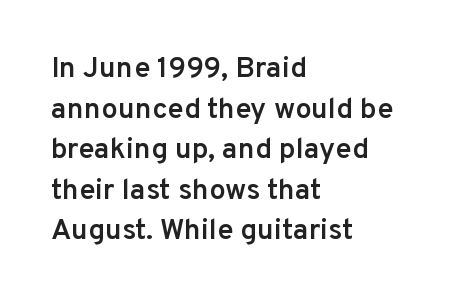
This sample has the flowing, uneven cadence of proportional lettering. Visually the block forms a straight wall on the left and a jagged coastline on the right. Interline gaps are of average width in this sample. Font category for this specimen: sans-serif. Is the type bold? Partly — it's a semibold, heavier than regular but not fully bold. Notice how the stems are strictly vertical — no italics here.
